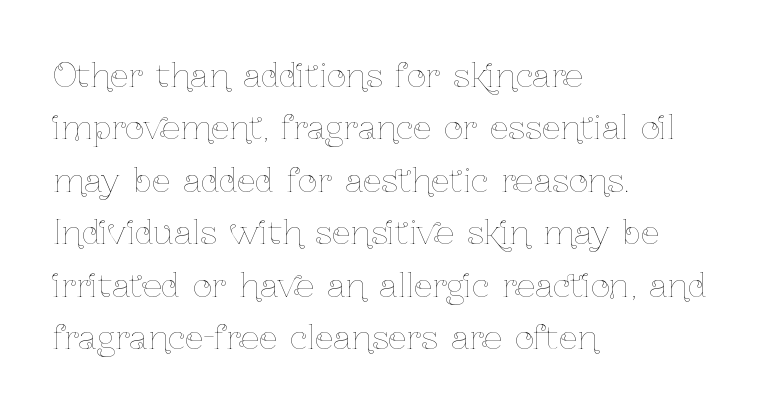
The passage shown is not underscored anywhere. Horizontal bands of white between lines are of average thickness. In terms of letterspacing, this is plain default setting. The letters advance in unequal steps, a hallmark of proportional type.
